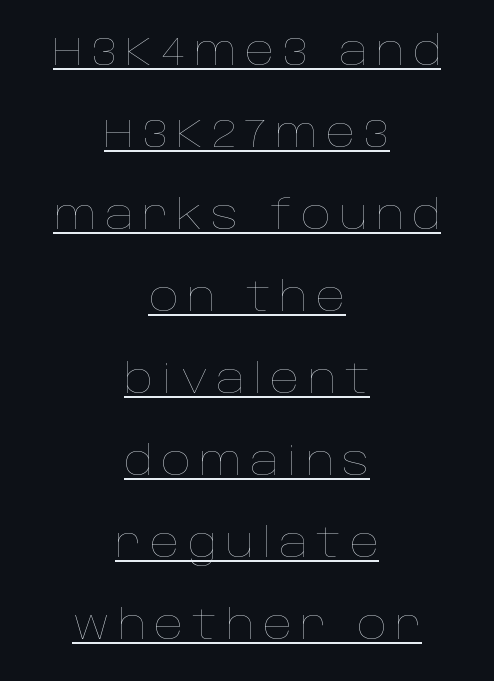
The image shows 41 px thin type, upright; set centered, loose line spacing (2.0x), unusually wide letter spacing (+0.21 em), underlined; low stroke contrast and a large x-height.
